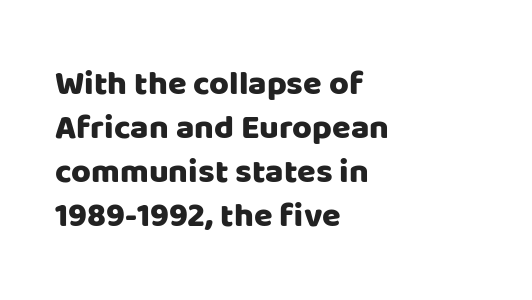
Whoever set this chose a conventional vertical rhythm. Descenders hang freely into open space. The rendering uses natural spacing where letterforms have individual widths. Classification — sans serif. Quick note: not italic, upright.
